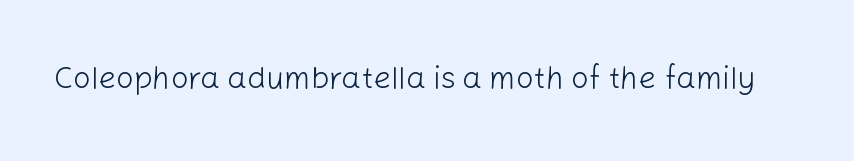
Q: Is the text bold? A: No.
Q: Is the text italic (slanted)? A: No, it is upright.
Q: Is the typeface a serif or a sans-serif typeface? A: Sans-serif.
Q: Is the text underlined? A: No.
Q: Is the spacing between letters normal or unusually wide? A: Normal.
Q: Width (condensed, normal, or wide)? A: Normal.
Q: Stroke contrast? A: Low.
Q: x-height? A: Medium.
Q: Monospaced? A: No.
